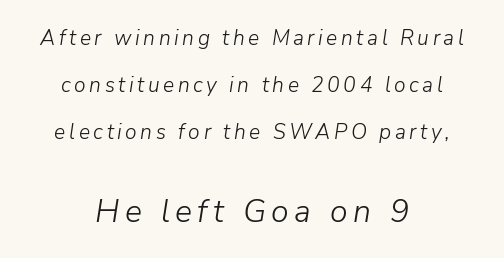
The image shows 32 px light type, italic (leaning right); set centered, loose line spacing (2.23x), not underlined; the second (bottom) block is 1.52x larger; low stroke contrast and a medium x-height.
